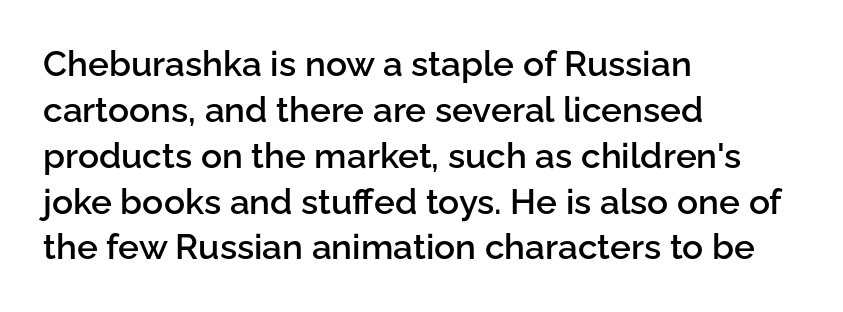
The image shows 35 px semibold sans-serif type, upright; set left-aligned, normal line spacing (1.31x), normal letter spacing, not underlined; low stroke contrast and a medium x-height.
